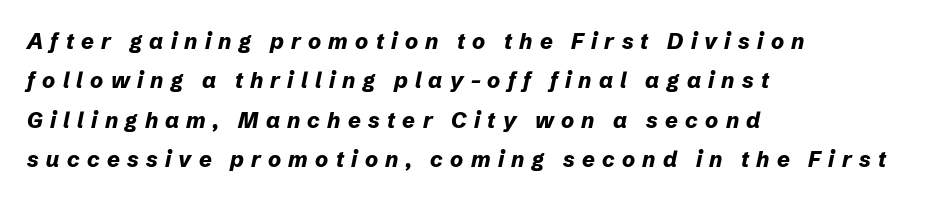
When letters slant like this, we call the style italic. Only glyphs here, with clear space below each row. The passage shown has open, widely tracked lettering throughout. Strokes here are thick enough to call this a true bold. Compared with a centered layout, this one pins lines to the left instead.
